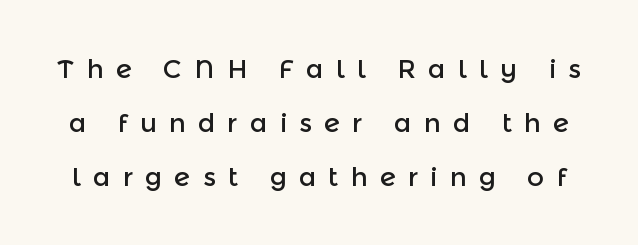
Posture: vertical. The letters are spread apart with noticeably loose tracking. Reading down the column, the eye jumps a long way to each next line. The glyphs are unaccompanied by any horizontal stroke below them.
